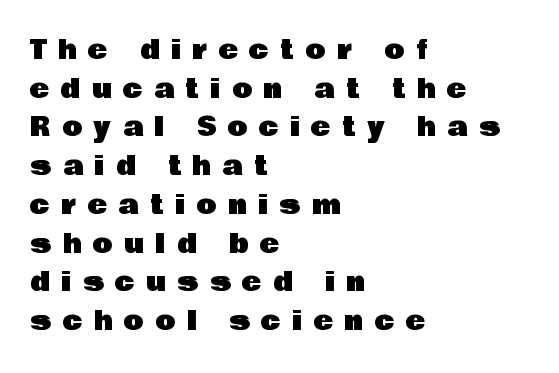
Does extra space separate the letters? Yes, quite a lot of it. The setting favours the left margin, as ordinary paragraphs usually do. The letters stand straight up with perfectly vertical stems. The strip under each line holds only bare page.
